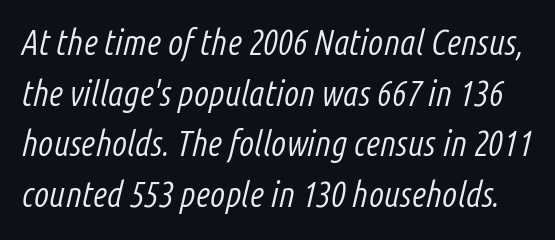
What stands out about the letter spacing? Nothing — it is the standard amount. Baseline-to-baseline distance is the conventional proportion of letter height. Looks like regular typesetting: each glyph gets only the width it needs. Decoration check: the copy has no underline. Slant detected: the letters are inclined.
